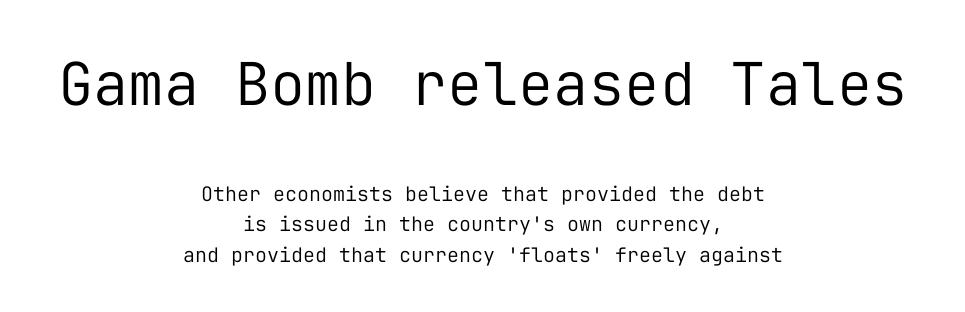
Q: Is the text bold? A: No.
Q: Is the text italic (slanted)? A: No, it is upright.
Q: Is the typeface a serif or a sans-serif typeface? A: Sans-serif.
Q: Is the text underlined? A: No.
Q: How is the paragraph aligned? A: Centered.
Q: Is the spacing between letters normal or unusually wide? A: Normal.
Q: Is the spacing between lines tight, normal or loose? A: Normal.
Q: Which block of text is set in a larger size, the first (top) or the second (bottom)? A: The first (top) one.
Q: Width (condensed, normal, or wide)? A: Normal.
Q: Stroke contrast? A: Low.
Q: x-height? A: Medium.
Q: Monospaced? A: Yes.
